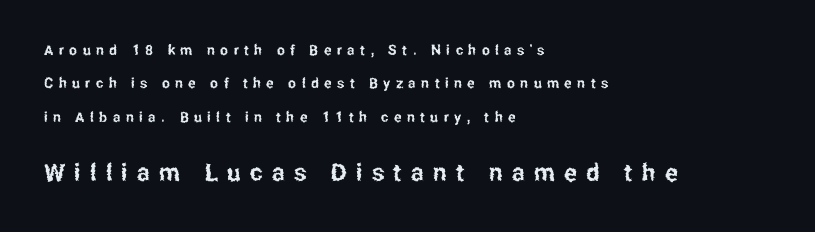
The image shows 24 px text type, upright; set left-aligned, loose line spacing (2.38x), unusually wide letter spacing (+0.39 em), not underlined; the second (bottom) block is 1.71x larger.
